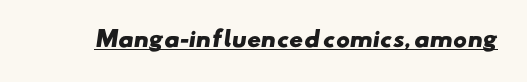
Q: Is the text bold? A: Yes.
Q: Is the text underlined? A: Yes.
Q: Is the spacing between letters normal or unusually wide? A: Normal.
